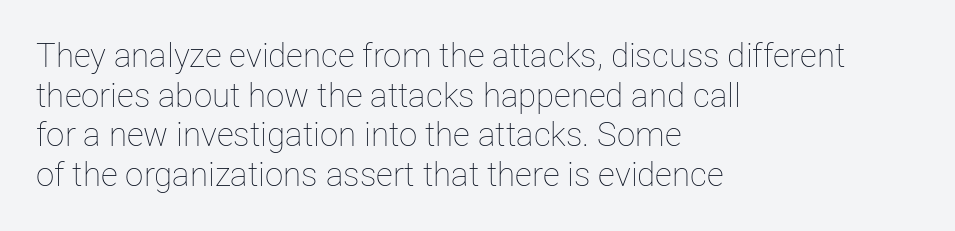
{"italic": "no", "bold": "no", "weight": "thin", "width": "normal", "stroke_contrast": "low", "x_height": "medium", "monospaced": "no", "underline": "no", "align": "left", "line_spacing_ratio": 1.2, "letter_spacing": "normal", "letter_spacing_em": 0.0, "glyph_px": 33}
